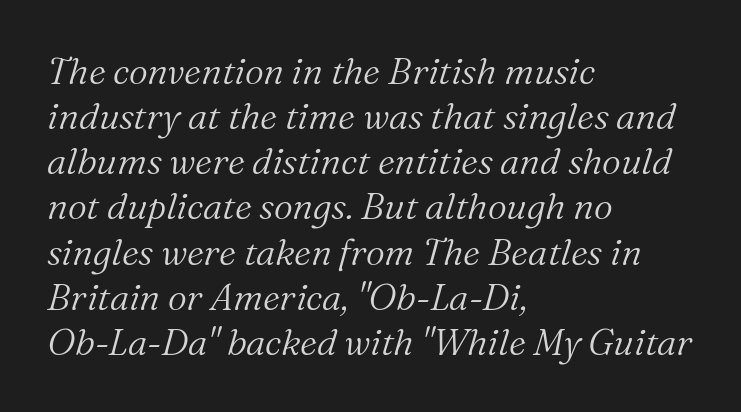
Q: Is the text bold? A: No.
Q: Is the text italic (slanted)? A: Yes, it leans right by about 16 degrees.
Q: Is the typeface a serif or a sans-serif typeface? A: Serif.
Q: Is the text underlined? A: No.
Q: How is the paragraph aligned? A: Left-aligned.
Q: Is the spacing between letters normal or unusually wide? A: Normal.
Q: Width (condensed, normal, or wide)? A: Normal.
Q: Stroke contrast? A: Medium.
Q: x-height? A: Medium.
Q: Monospaced? A: No.
